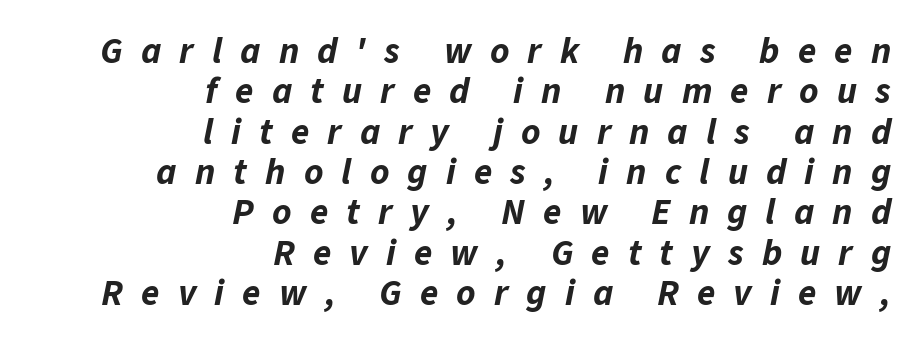
The image shows 37 px bold type, italic (leaning right); set right-aligned, tight line spacing (1.09x), unusually wide letter spacing (+0.49 em), not underlined; low stroke contrast and a medium x-height.
